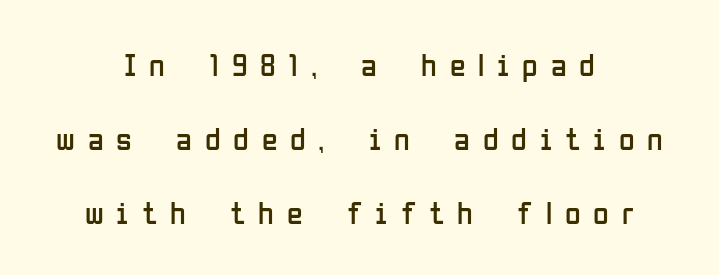
The image shows 32 px regular-weight, condensed sans-serif type, upright; set centered, loose line spacing (2.31x), unusually wide letter spacing (+0.4 em), not underlined; low stroke contrast and a medium x-height.
